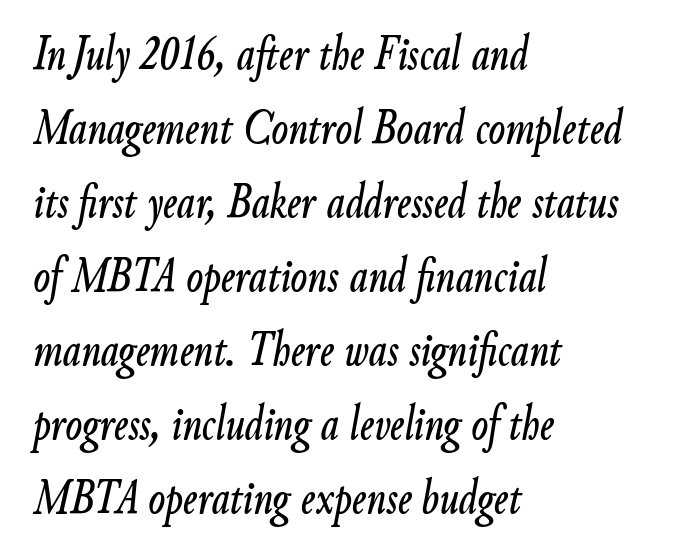
{"italic": "yes", "lean": "right", "slant_degrees": 9, "width": "condensed", "stroke_contrast": "low", "x_height": "small", "monospaced": "no", "underline": "no", "align": "left", "line_spacing": "normal", "line_spacing_ratio": 1.51, "letter_spacing": "normal", "letter_spacing_em": 0.0, "glyph_px": 49}
